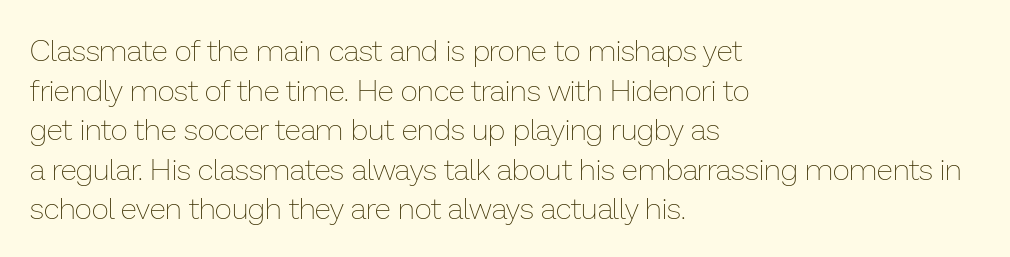
Is the stroke heavy? The answer is a plain regular-or-lighter. The glyphs are unaccompanied by any horizontal stroke below them. The rendering uses natural spacing where letterforms have individual widths. Is the letter spacing exaggerated? No — it looks like the ordinary default. The designer left line spacing at the default.
